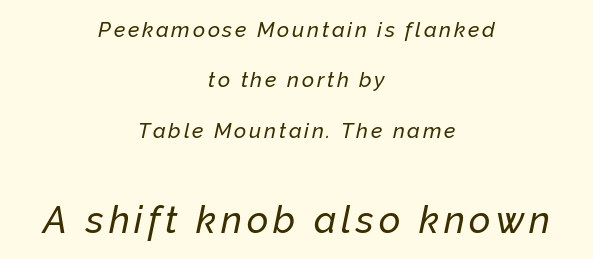
Type size steps up from the first block to the second. These lines stack symmetrically, like a column narrowing and widening about its center. Vertically, the passage feels expansive, rows floating well apart. A typesetter would call this proportional, since set widths differ per character. Notice how the stems are inclined rather than vertical — that's the hallmark of italics.
